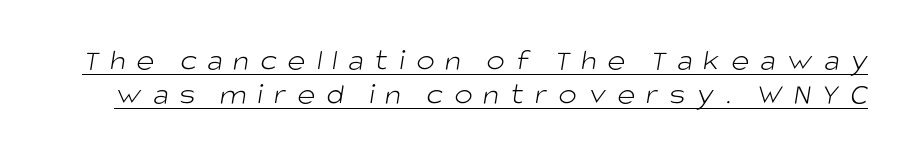
The typesetter has applied underlining to the passage shown. Stroke thickness stays within the range of a standard reading face or lighter. The passage shown has open, widely tracked lettering throughout. Letterform terminals end flat and unadorned throughout the passage. These lines are rendered in a variable-pitch font. The lines are packed closely together with very little leading.
